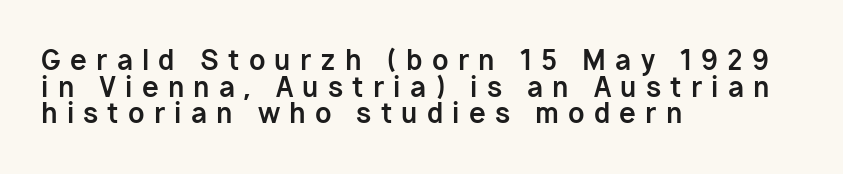
The image shows 27 px bold type, upright; set left-aligned, tight line spacing (0.99x), unusually wide letter spacing (+0.34 em), not underlined.
